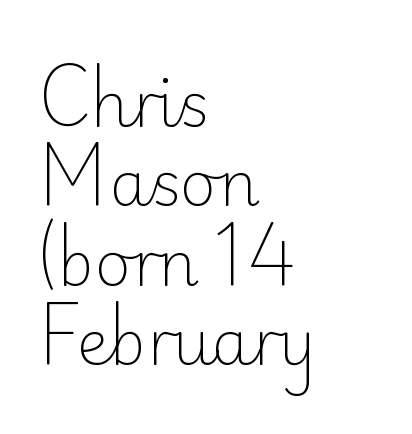
The image shows 62 px light sans-serif type, upright; set left-aligned, normal line spacing (1.28x), normal letter spacing, not underlined; low stroke contrast and a small x-height.
